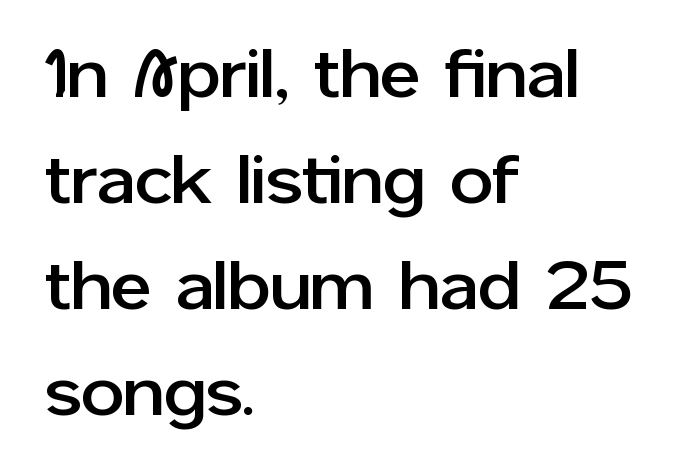
The image shows 68 px sans-serif type, upright; set left-aligned, normal line spacing (1.56x), normal letter spacing, not underlined; low stroke contrast and a medium x-height.
